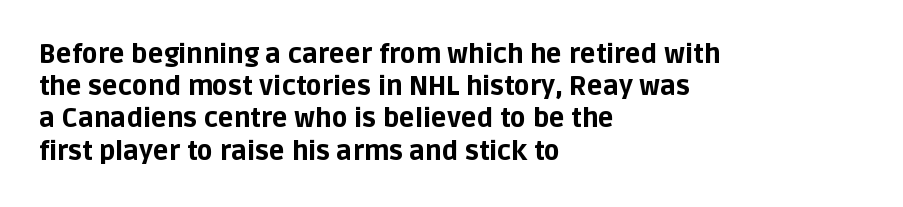
The image shows 26 px bold type, upright; set left-aligned, line spacing 1.24x, normal letter spacing, not underlined.
